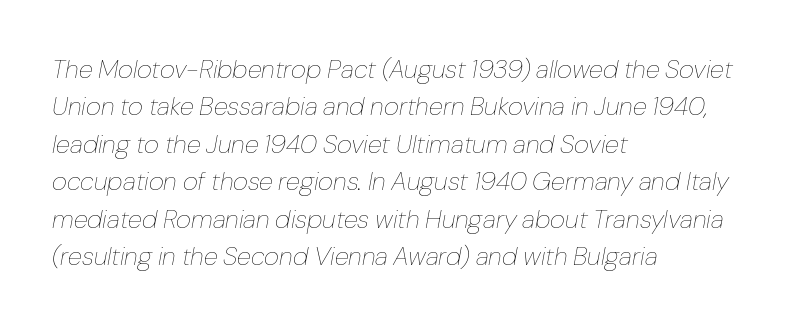
{"italic": "yes", "lean": "right", "slant_degrees": 10, "bold": "no", "underline": "no", "align": "left", "line_spacing": "normal", "line_spacing_ratio": 1.44, "letter_spacing": "normal", "letter_spacing_em": 0.0, "glyph_px": 26}
